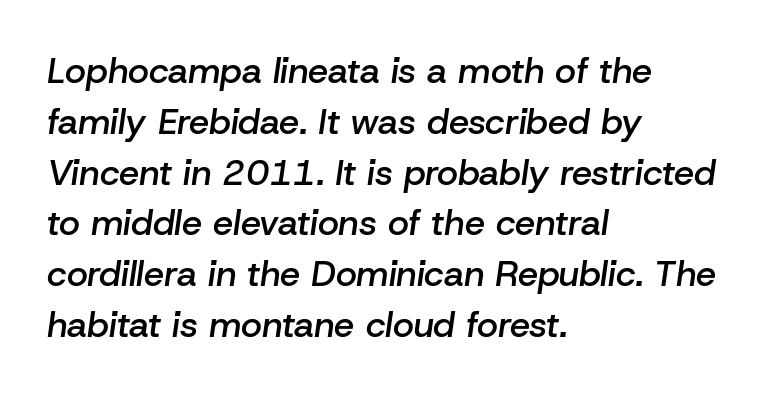
The image shows 36 px semibold type, italic (leaning right); set left-aligned, normal line spacing (1.41x), normal letter spacing, not underlined; low stroke contrast and a medium x-height.
